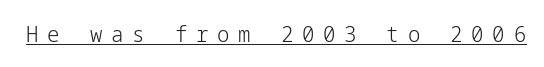
Q: Is the text bold? A: No.
Q: Is the text italic (slanted)? A: No, it is upright.
Q: Is the text underlined? A: Yes.
Q: Is the spacing between letters normal or unusually wide? A: Unusually wide.
